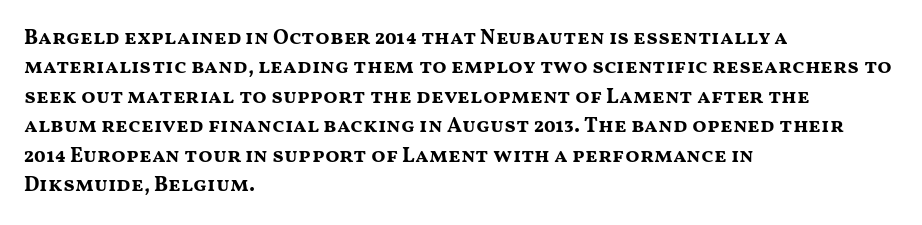
Q: Is the text bold? A: Yes.
Q: Is the text italic (slanted)? A: No, it is upright.
Q: Is the text underlined? A: No.
Q: How is the paragraph aligned? A: Left-aligned.
Q: Is the spacing between letters normal or unusually wide? A: Normal.
Q: Is the spacing between lines tight, normal or loose? A: Normal.
